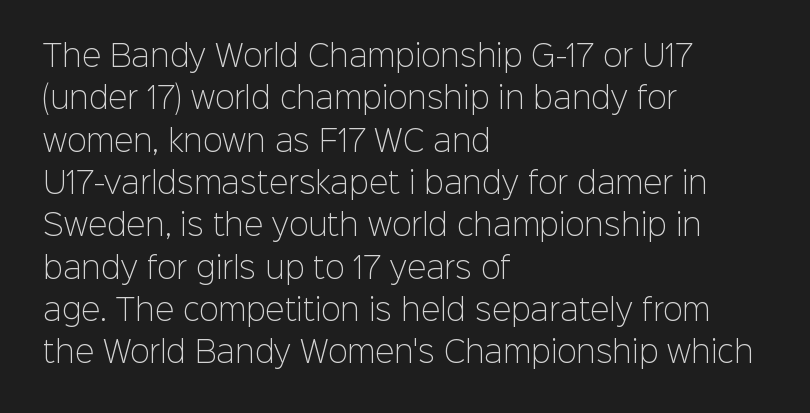
{"serif": "no", "italic": "no", "bold": "no", "weight": "light", "width": "normal", "stroke_contrast": "low", "x_height": "medium", "monospaced": "no", "underline": "no", "align": "left", "line_spacing": "normal", "line_spacing_ratio": 1.46, "letter_spacing": "normal", "letter_spacing_em": 0.0, "glyph_px": 29}
